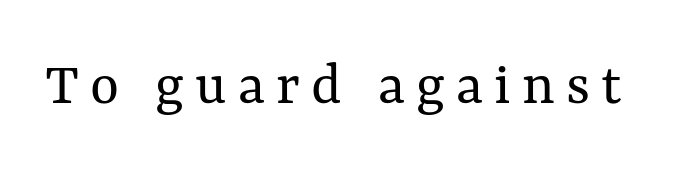
Is this a fixed-width face? No — the glyphs have proportional, varying widths. The letters stand straight up with perfectly vertical stems. Clear beneath every line of the passage. This reads as an unemphasized weight, regular at the heaviest.
